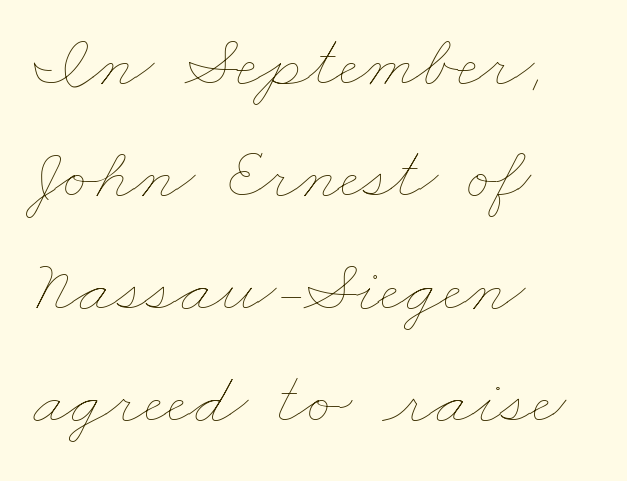
The image shows 76 px thin, wide type; set left-aligned, normal line spacing (1.48x), normal letter spacing, not underlined; low stroke contrast and a small x-height.
